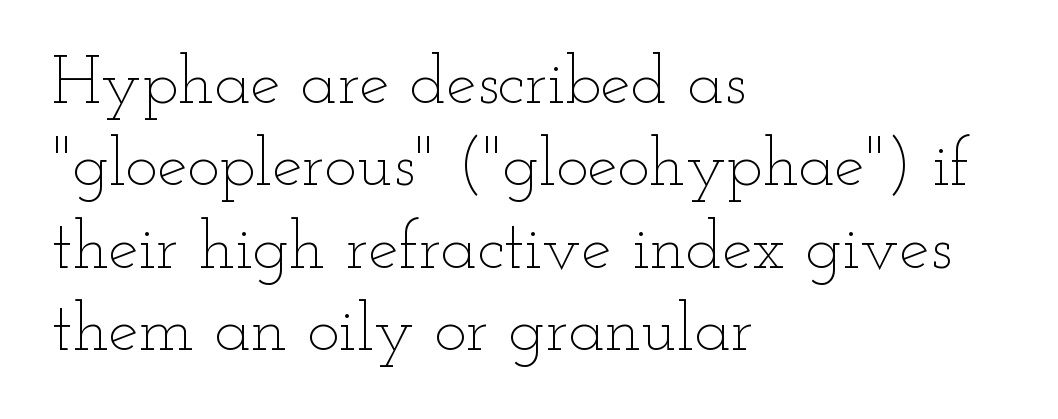
{"italic": "no", "bold": "no", "weight": "thin", "width": "wide", "stroke_contrast": "low", "x_height": "small", "monospaced": "no", "underline": "no", "align": "left", "line_spacing_ratio": 1.21, "letter_spacing": "normal", "letter_spacing_em": 0.0, "glyph_px": 68}
